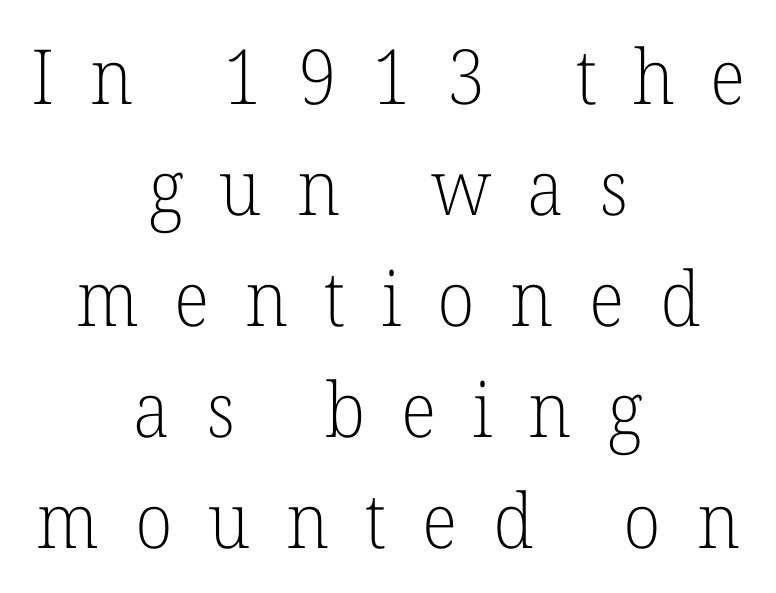
The image shows 76 px light serif type, upright; set centered, normal line spacing (1.46x), unusually wide letter spacing (+0.47 em), not underlined; low stroke contrast and a medium x-height.
